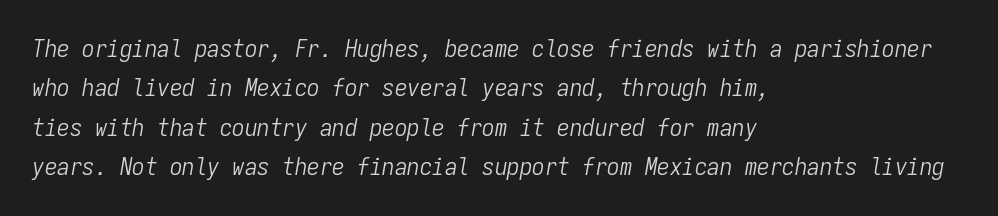
Q: Is the text bold? A: No.
Q: Is the text italic (slanted)? A: Yes, it leans right by about 9 degrees.
Q: Is the text underlined? A: No.
Q: How is the paragraph aligned? A: Left-aligned.
Q: Is the spacing between letters normal or unusually wide? A: Normal.
Q: Is the spacing between lines tight, normal or loose? A: Normal.
